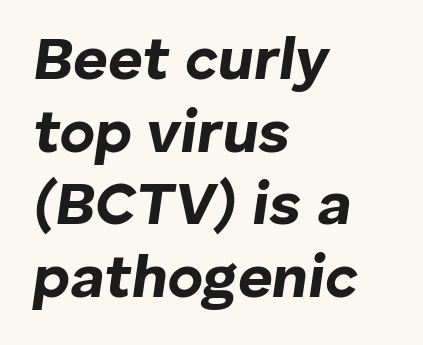
Letters rest on an invisible, unmarked baseline. This sample has the flowing, uneven cadence of proportional lettering. All the whitespace from short lines collects on the right. Here the glyphs are tracked normally, forming tight word shapes. Weight check: bold — yes, fully.
